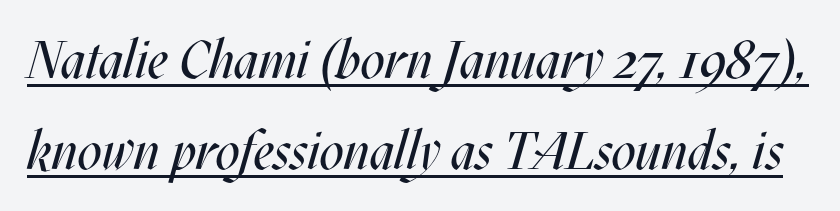
{"italic": "yes", "lean": "right", "slant_degrees": 17, "bold": "no", "weight": "regular", "width": "condensed", "stroke_contrast": "medium", "x_height": "large", "monospaced": "no", "underline": "yes", "line_spacing_ratio": 1.72, "letter_spacing": "normal", "letter_spacing_em": 0.0, "glyph_px": 53}
